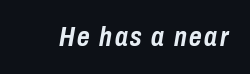
Does the weight exceed regular? Yes, all the way to bold. The glyphs are unaccompanied by any horizontal stroke below them. Does the lettering tilt? It does — this is italic.
